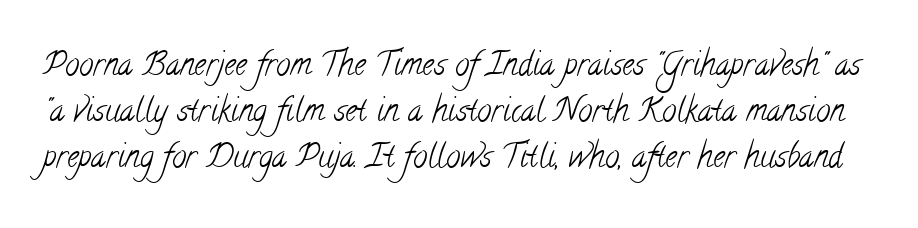
The passage shown is not bold in any degree. The letters advance in unequal steps, a hallmark of proportional type. A typesetter would label this face a serif. The space directly below the letters is spotless.
